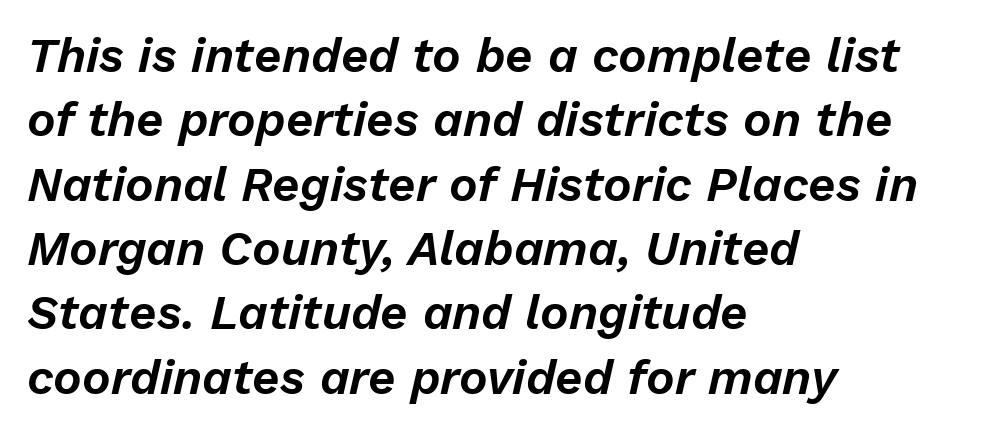
{"italic": "yes", "lean": "right", "slant_degrees": 13, "width": "normal", "stroke_contrast": "low", "x_height": "medium", "monospaced": "no", "underline": "no", "align": "left", "line_spacing": "normal", "line_spacing_ratio": 1.34, "letter_spacing": "normal", "letter_spacing_em": 0.0, "glyph_px": 48}
